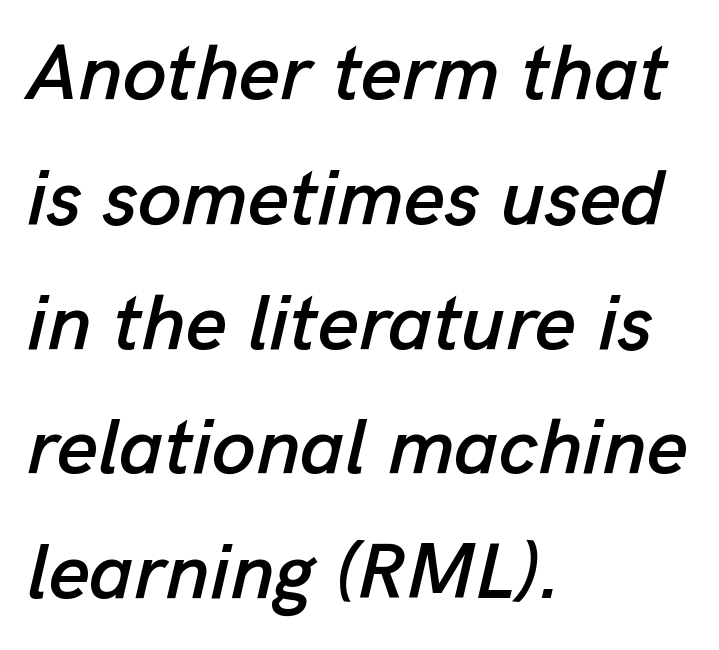
Q: Is the text italic (slanted)? A: Yes, it leans right by about 13 degrees.
Q: Is the text underlined? A: No.
Q: How is the paragraph aligned? A: Left-aligned.
Q: Is the spacing between letters normal or unusually wide? A: Normal.
Q: Is the spacing between lines tight, normal or loose? A: Normal.
Q: Width (condensed, normal, or wide)? A: Normal.
Q: Stroke contrast? A: Low.
Q: x-height? A: Medium.
Q: Monospaced? A: No.
